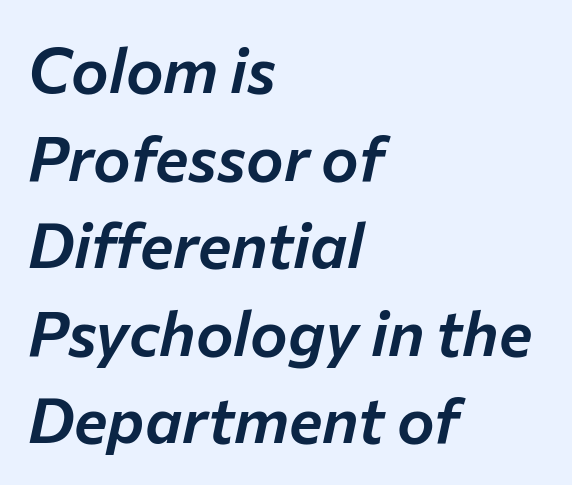
Descenders hang freely into open space. Regarding leading, the lines here are spaced in the standard way. The passage shown has conventional tracking throughout. Proportional: the letters do not fall into vertical columns.
